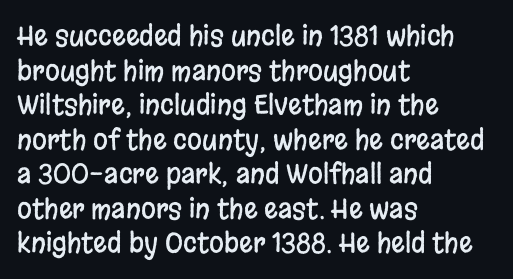
The image shows 27 px text type, upright; set left-aligned, normal line spacing (1.28x), normal letter spacing, not underlined.
